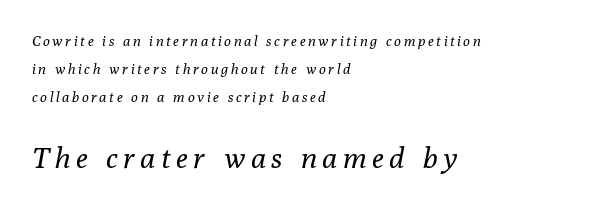
Caption: expanded tracking, letters set apart. Leading: increased. Is the block centered? No — it sits flush against the left margin. Quick note: underline off. The face used here is seriffed, in the tradition of book romans.
